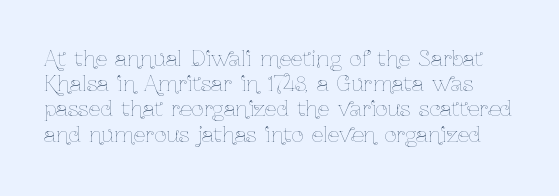
A bare baseline throughout the passage. The gaps between neighbouring characters are ordinary and unremarkable. Italic: no, the glyphs are upright roman. Weight: not bold — regular or lighter.
